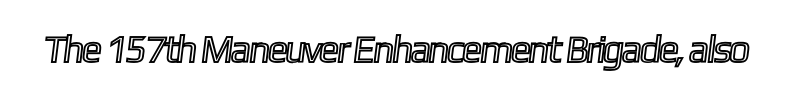
Letters rest on an invisible, unmarked baseline. The rendering uses natural spacing where letterforms have individual widths. This sample uses plain, unmodified letter spacing.
